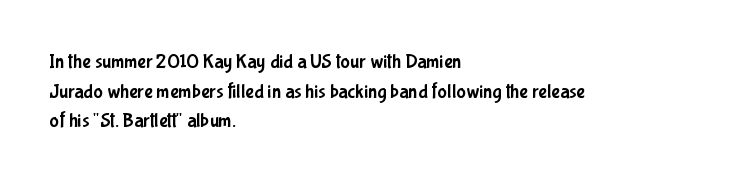
{"italic": "no", "underline": "no", "align": "left", "line_spacing": "normal", "line_spacing_ratio": 1.48, "letter_spacing": "normal", "letter_spacing_em": 0.0, "glyph_px": 20}
